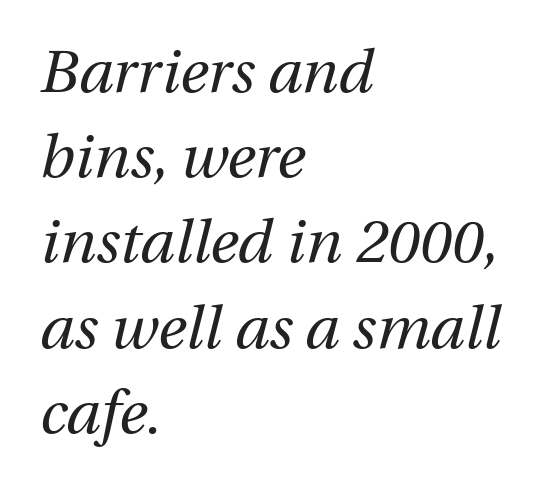
{"italic": "yes", "lean": "right", "slant_degrees": 12, "bold": "no", "weight": "regular", "width": "normal", "stroke_contrast": "medium", "x_height": "medium", "monospaced": "no", "underline": "no", "align": "left", "line_spacing": "normal", "line_spacing_ratio": 1.42, "letter_spacing": "normal", "letter_spacing_em": 0.0, "glyph_px": 60}
